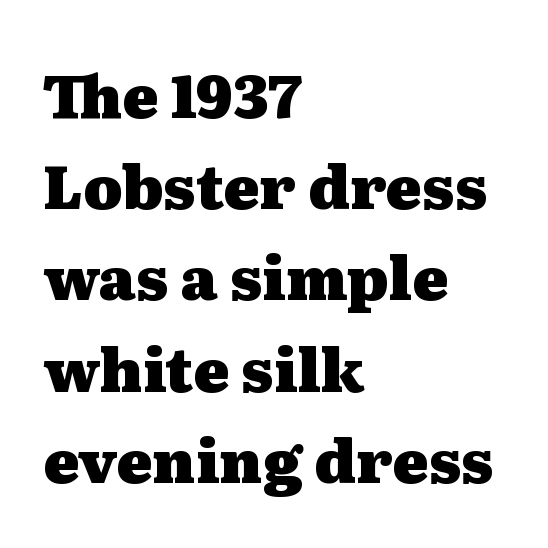
This block has exactly the height ordinary leading produces. Does the copy run flush right? No — it runs flush left. Note the varied advance widths — an 'i' is clearly narrower than an 'm'. This is heavy type, rendered in bold.
